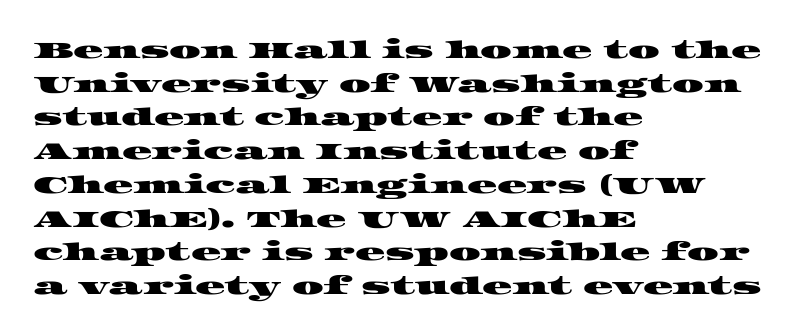
{"underline": "no", "align": "left", "line_spacing": "normal", "line_spacing_ratio": 1.35, "letter_spacing": "normal", "letter_spacing_em": 0.0, "glyph_px": 25}
